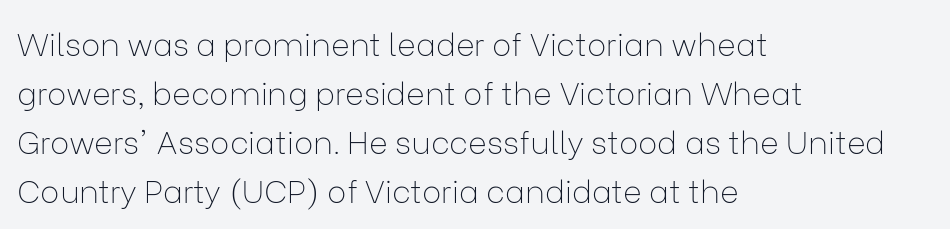
Nobody drew a line under any word here. The passage shown is typed in a proportional face where columns would drift. Honestly, the row spacing looks completely unremarkable. When letters stand straight like this, we call the style roman or upright. Nobody touched the tracking dial on this one. Nothing heavy about these letters — not bold at all.
